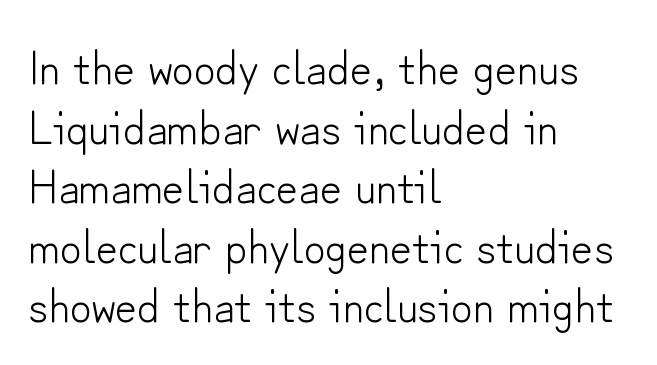
{"serif": "no", "italic": "no", "bold": "no", "weight": "light", "width": "normal", "stroke_contrast": "low", "x_height": "small", "monospaced": "no", "underline": "no", "align": "left", "line_spacing_ratio": 1.24, "letter_spacing": "normal", "letter_spacing_em": 0.0, "glyph_px": 48}
